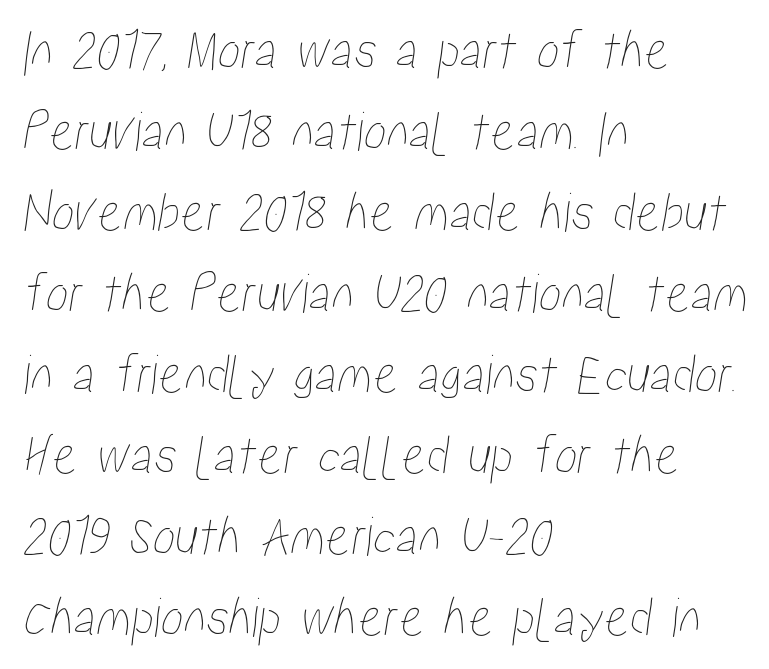
Q: Is the text underlined? A: No.
Q: How is the paragraph aligned? A: Left-aligned.
Q: Is the spacing between letters normal or unusually wide? A: Normal.
Q: Is the spacing between lines tight, normal or loose? A: Normal.
Q: Width (condensed, normal, or wide)? A: Condensed.
Q: Stroke contrast? A: Low.
Q: x-height? A: Medium.
Q: Monospaced? A: No.
